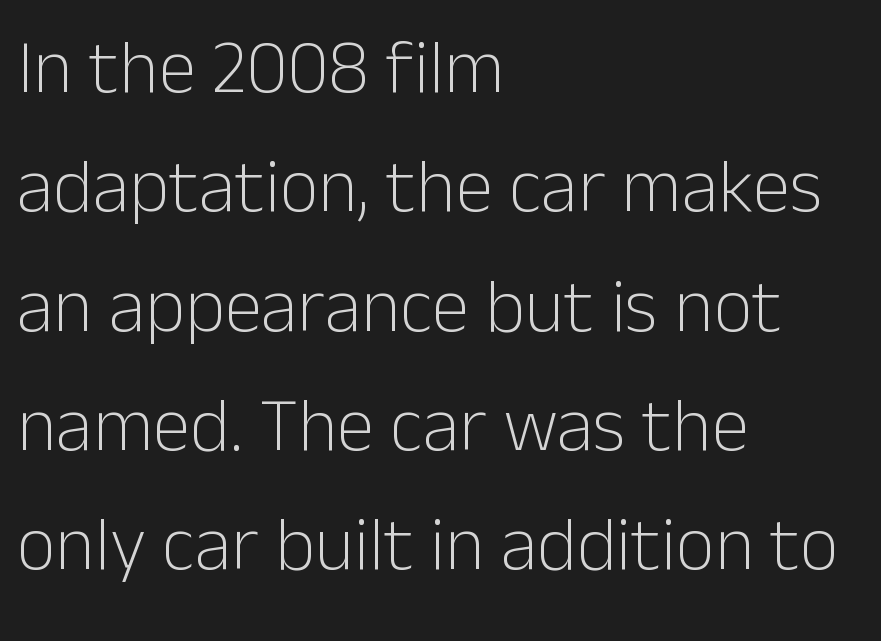
Q: Is the text bold? A: No.
Q: Is the text italic (slanted)? A: No, it is upright.
Q: Is the typeface a serif or a sans-serif typeface? A: Sans-serif.
Q: Is the text underlined? A: No.
Q: How is the paragraph aligned? A: Left-aligned.
Q: Is the spacing between letters normal or unusually wide? A: Normal.
Q: Is the spacing between lines tight, normal or loose? A: Normal.
Q: Width (condensed, normal, or wide)? A: Normal.
Q: Stroke contrast? A: Low.
Q: x-height? A: Medium.
Q: Monospaced? A: No.
